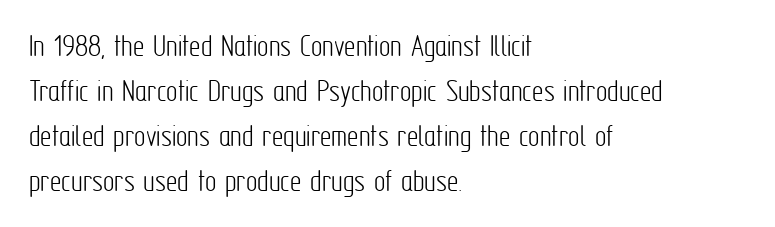
{"serif": "no", "italic": "no", "bold": "no", "weight": "light", "width": "condensed", "stroke_contrast": "low", "x_height": "medium", "monospaced": "no", "underline": "no", "align": "left", "line_spacing": "normal", "line_spacing_ratio": 1.41, "letter_spacing": "normal", "letter_spacing_em": 0.0, "glyph_px": 32}
